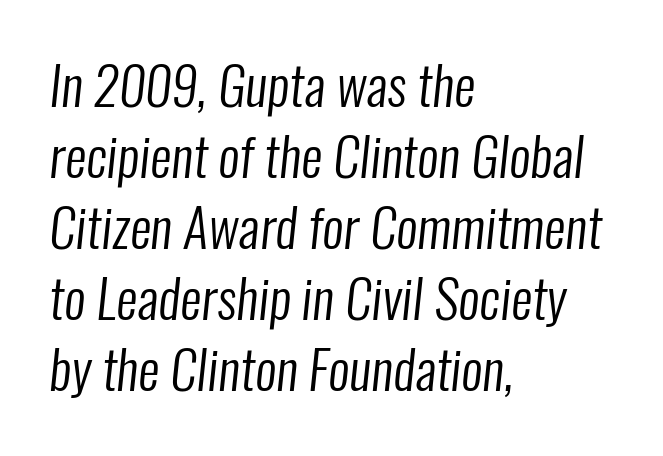
The image shows 53 px regular-weight, condensed sans-serif type; set left-aligned, normal line spacing (1.34x), normal letter spacing, not underlined; low stroke contrast and a medium x-height.
